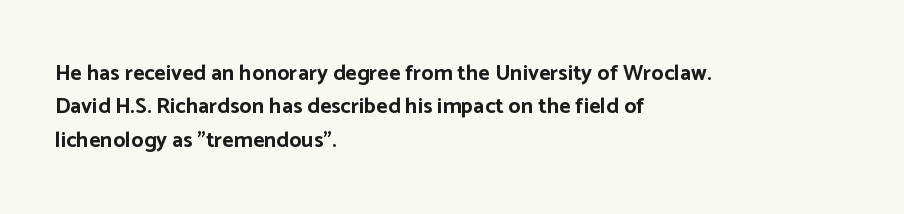
The image shows 22 px bold type, upright; set left-aligned, normal line spacing (1.52x), normal letter spacing, not underlined.
